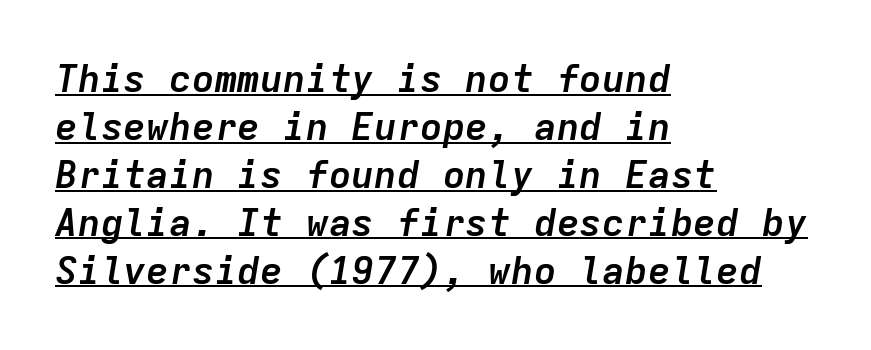
{"italic": "yes", "lean": "right", "slant_degrees": 9, "bold": "yes", "weight": "semibold", "width": "normal", "stroke_contrast": "low", "x_height": "medium", "monospaced": "yes", "underline": "yes", "align": "left", "line_spacing": "normal", "line_spacing_ratio": 1.26, "letter_spacing": "normal", "letter_spacing_em": 0.0, "glyph_px": 38}
